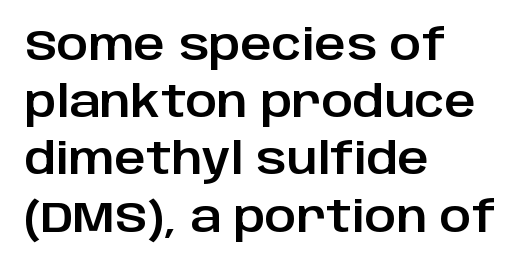
{"serif": "no", "italic": "no", "width": "normal", "stroke_contrast": "low", "x_height": "large", "monospaced": "no", "underline": "no", "align": "left", "line_spacing": "normal", "line_spacing_ratio": 1.33, "letter_spacing": "normal", "letter_spacing_em": 0.0, "glyph_px": 43}
